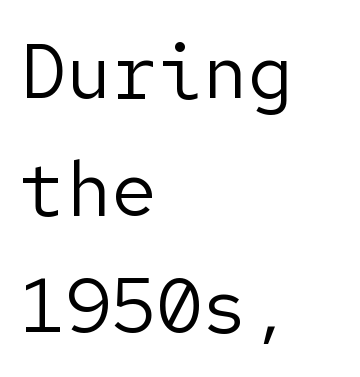
The image shows 76 px regular-weight sans-serif type, upright; set left-aligned, normal line spacing (1.54x), normal letter spacing, not underlined; low stroke contrast and a medium x-height.
